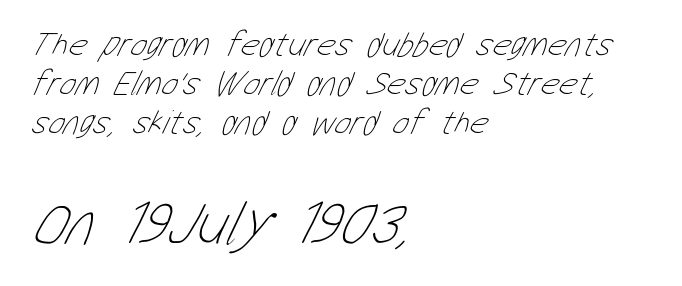
{"bold": "no", "weight": "thin", "width": "condensed", "stroke_contrast": "low", "x_height": "medium", "monospaced": "no", "underline": "no", "align": "left", "line_spacing": "tight", "line_spacing_ratio": 1.11, "letter_spacing": "normal", "letter_spacing_em": 0.0, "larger_block": "second", "size_ratio": 1.77, "glyph_px": 62}
